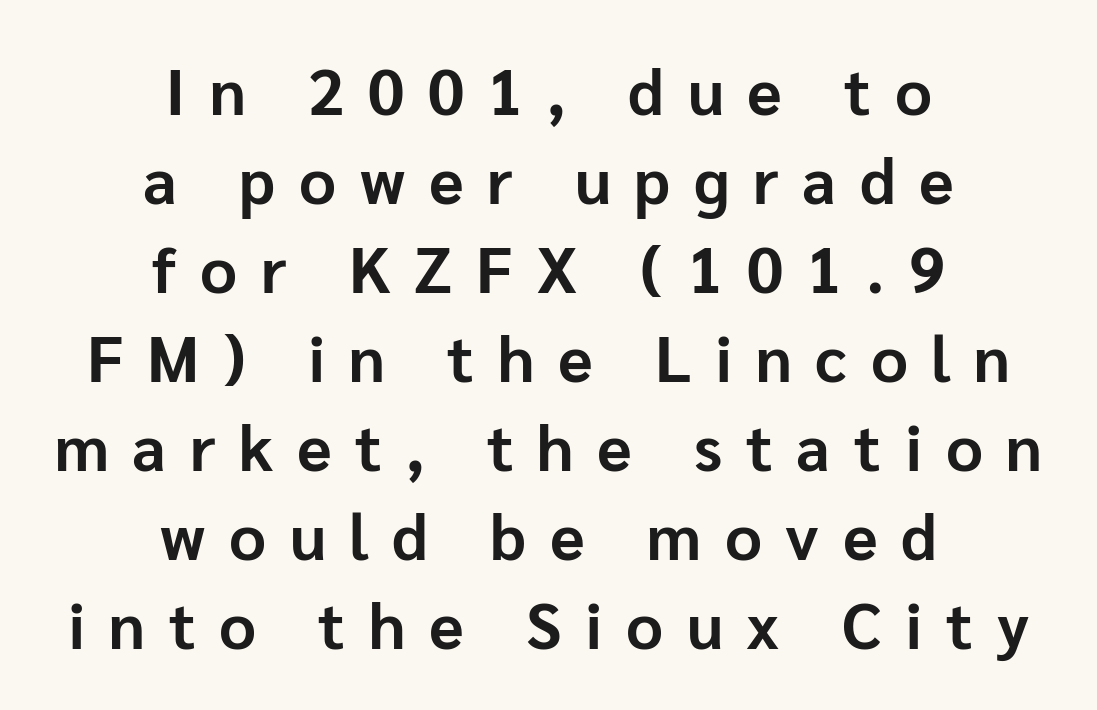
The image shows 64 px bold sans-serif type, upright; set centered, normal line spacing (1.39x), unusually wide letter spacing (+0.37 em), not underlined; low stroke contrast and a medium x-height.
